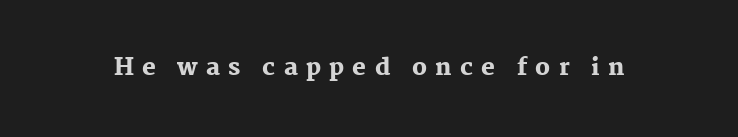
The image shows 23 px bold type, upright; set unusually wide letter spacing (+0.36 em), not underlined.
